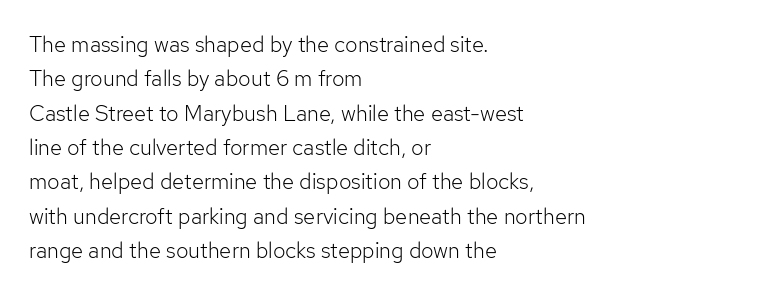
Q: Is the text bold? A: No.
Q: Is the text italic (slanted)? A: No, it is upright.
Q: Is the text underlined? A: No.
Q: How is the paragraph aligned? A: Left-aligned.
Q: Is the spacing between letters normal or unusually wide? A: Normal.
Q: Is the spacing between lines tight, normal or loose? A: Normal.
